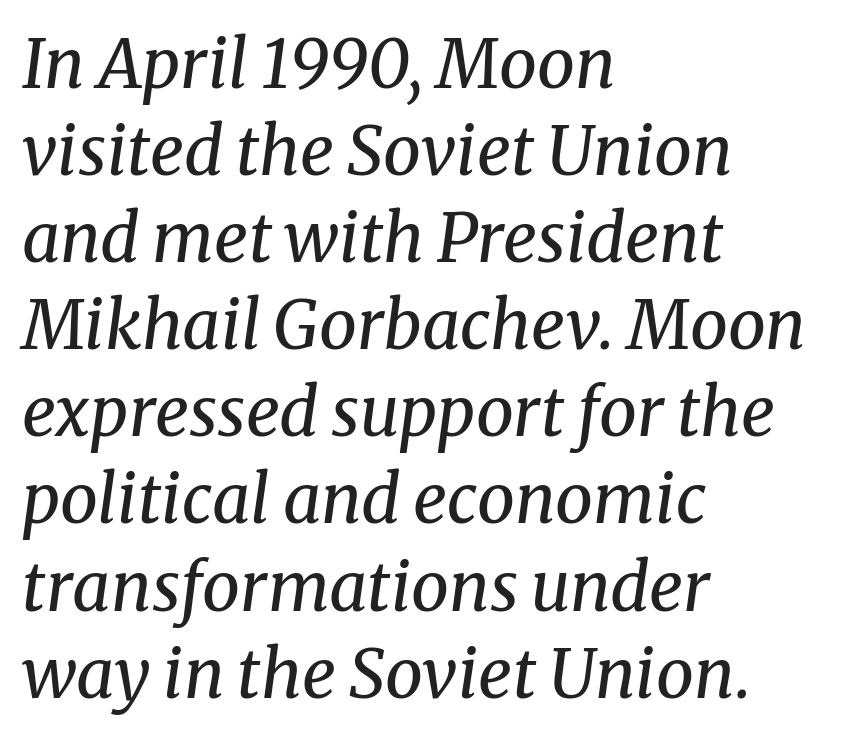
Students, observe: this is what conventionally led text looks like. This rendering features lettering with no underline. The setting favours the left margin, as ordinary paragraphs usually do. Note the varied advance widths — an 'i' is clearly narrower than an 'm'. Does extra space separate the letters? No, they use regular spacing.
